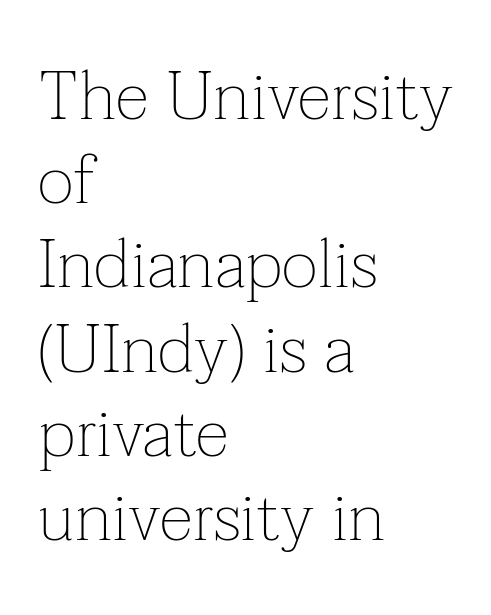
Q: Is the text bold? A: No.
Q: Is the text italic (slanted)? A: No, it is upright.
Q: Is the typeface a serif or a sans-serif typeface? A: Serif.
Q: Is the text underlined? A: No.
Q: How is the paragraph aligned? A: Left-aligned.
Q: Is the spacing between letters normal or unusually wide? A: Normal.
Q: Width (condensed, normal, or wide)? A: Normal.
Q: Stroke contrast? A: Low.
Q: x-height? A: Medium.
Q: Monospaced? A: No.
